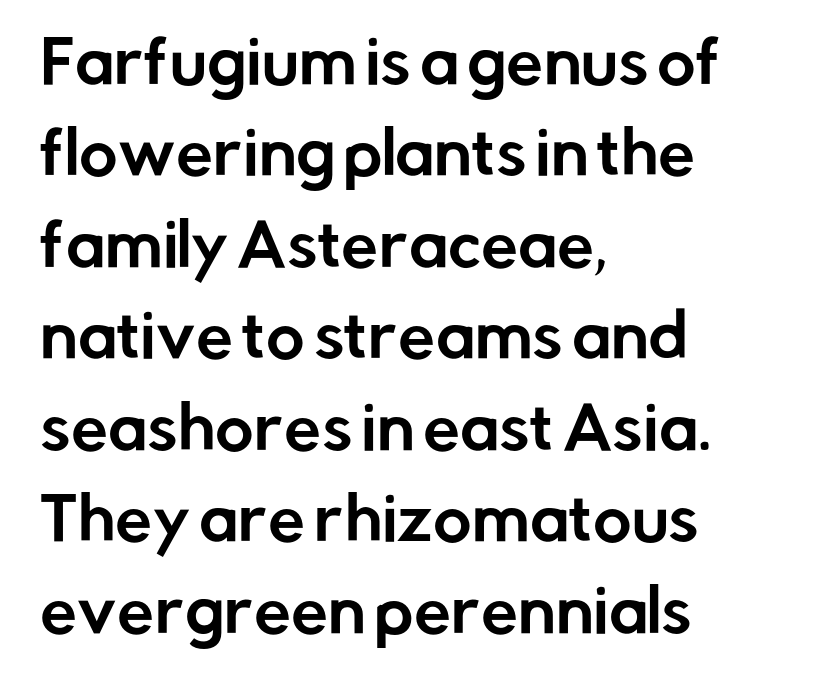
{"serif": "no", "italic": "no", "width": "normal", "stroke_contrast": "low", "x_height": "medium", "monospaced": "no", "underline": "no", "align": "left", "line_spacing": "normal", "line_spacing_ratio": 1.55, "letter_spacing": "normal", "letter_spacing_em": 0.0, "glyph_px": 59}
